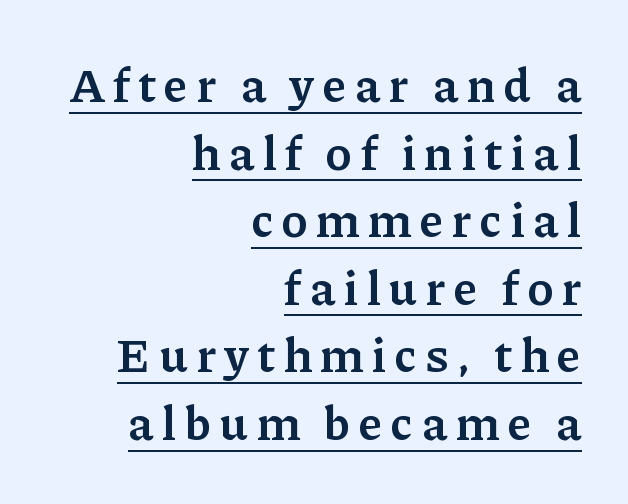
Q: Is the text bold? A: Semi-bold.
Q: Is the text italic (slanted)? A: No, it is upright.
Q: Is the typeface a serif or a sans-serif typeface? A: Serif.
Q: Is the text underlined? A: Yes.
Q: How is the paragraph aligned? A: Right-aligned.
Q: Is the spacing between lines tight, normal or loose? A: Normal.
Q: Width (condensed, normal, or wide)? A: Normal.
Q: Stroke contrast? A: Low.
Q: x-height? A: Medium.
Q: Monospaced? A: No.
